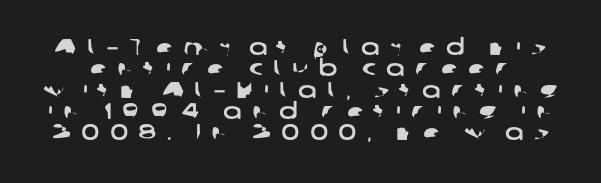
Substantial extra tracking has been applied to these lines. The block of text is dense from top to bottom, with scant space between rows. The glyphs are unaccompanied by any horizontal stroke below them.
